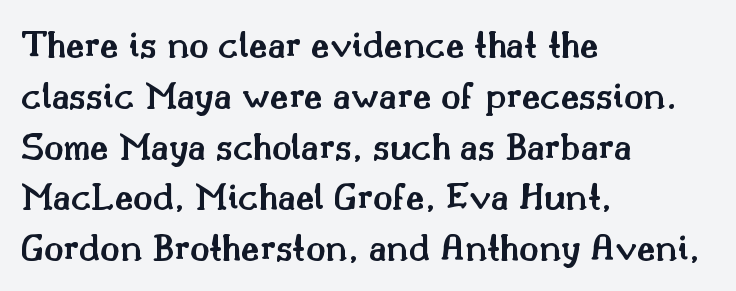
{"serif": "yes", "italic": "no", "bold": "semi", "weight": "semibold", "width": "normal", "stroke_contrast": "medium", "x_height": "small", "monospaced": "no", "underline": "no", "align": "left", "line_spacing": "normal", "line_spacing_ratio": 1.27, "letter_spacing": "normal", "letter_spacing_em": 0.0, "glyph_px": 40}
